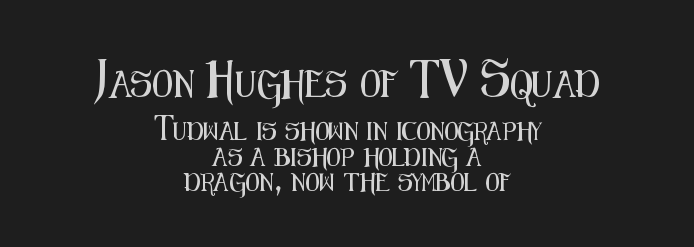
{"italic": "no", "underline": "no", "align": "center", "line_spacing": "normal", "line_spacing_ratio": 1.4, "letter_spacing": "normal", "letter_spacing_em": 0.0, "larger_block": "first", "size_ratio": 1.5, "glyph_px": 27}
